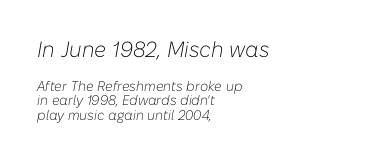
{"italic": "yes", "lean": "right", "slant_degrees": 10, "bold": "no", "underline": "no", "align": "left", "line_spacing": "tight", "line_spacing_ratio": 1.05, "letter_spacing": "normal", "letter_spacing_em": 0.0, "larger_block": "first", "size_ratio": 1.57, "glyph_px": 22}
